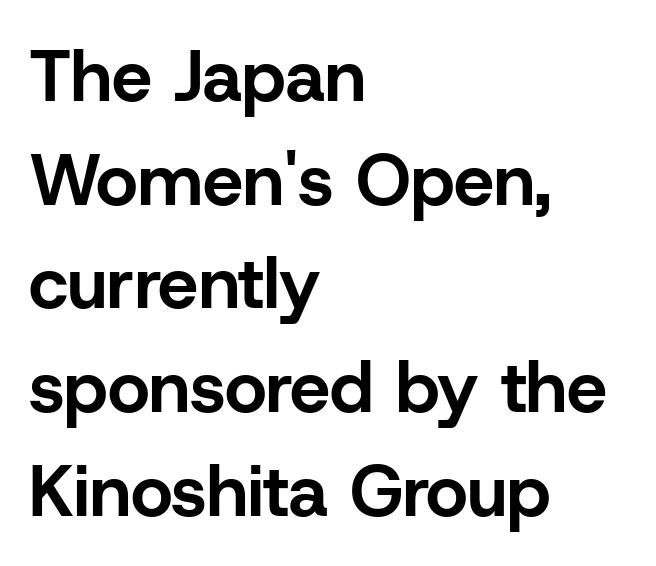
{"serif": "no", "italic": "no", "bold": "yes", "weight": "bold", "width": "normal", "stroke_contrast": "low", "x_height": "medium", "monospaced": "no", "underline": "no", "align": "left", "line_spacing": "normal", "line_spacing_ratio": 1.44, "letter_spacing": "normal", "letter_spacing_em": 0.0, "glyph_px": 72}
